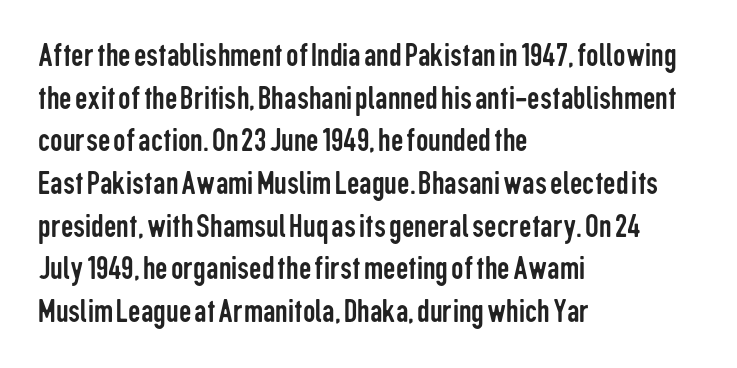
A bare baseline throughout the passage. The lettering stays uniformly vertical, giving the passage a roman look. Letterform terminals end flat and unadorned throughout the passage. The strokes are not fattened; the text isn't bold.
